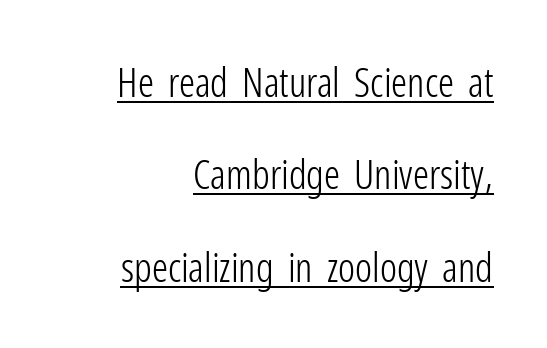
{"serif": "no", "italic": "no", "bold": "no", "weight": "light", "width": "condensed", "stroke_contrast": "low", "x_height": "medium", "monospaced": "no", "underline": "yes", "align": "right", "line_spacing": "loose", "line_spacing_ratio": 2.31, "letter_spacing": "normal", "letter_spacing_em": 0.0, "glyph_px": 40}
